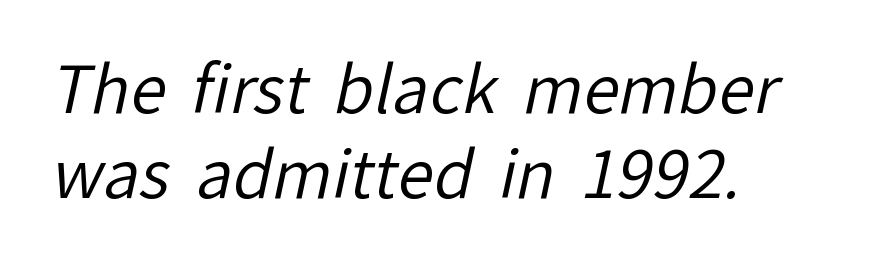
{"serif": "no", "bold": "no", "weight": "regular", "width": "normal", "stroke_contrast": "low", "x_height": "medium", "monospaced": "no", "underline": "no", "line_spacing": "normal", "line_spacing_ratio": 1.31, "letter_spacing": "normal", "letter_spacing_em": 0.0, "glyph_px": 65}
